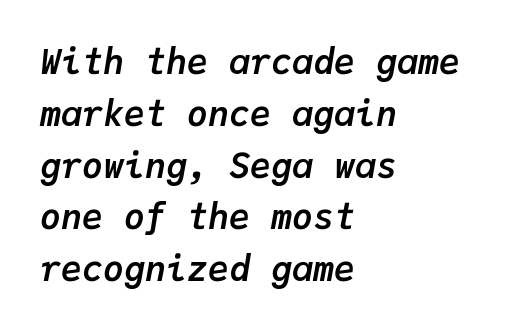
The lines are quadded left. The rendering uses a bold face; every stroke is thick and dark. Glance below the letters and you will spot only blank space. Short note: letters normally spaced.
